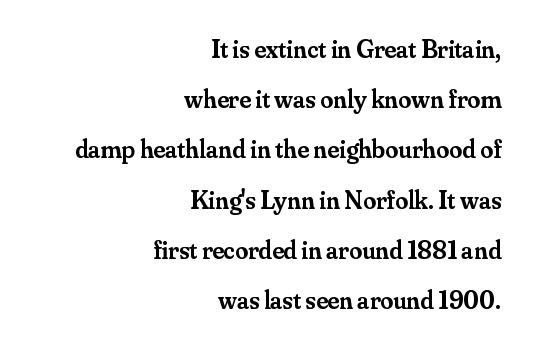
Q: Is the text bold? A: Semi-bold.
Q: Is the text italic (slanted)? A: No, it is upright.
Q: Is the text underlined? A: No.
Q: How is the paragraph aligned? A: Right-aligned.
Q: Is the spacing between letters normal or unusually wide? A: Normal.
Q: Is the spacing between lines tight, normal or loose? A: Loose.
